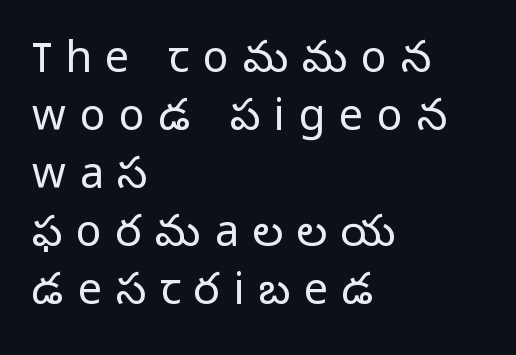
The image shows 43 px light sans-serif type, upright; set left-aligned, normal line spacing (1.35x), unusually wide letter spacing (+0.32 em), not underlined; low stroke contrast and a medium x-height.
